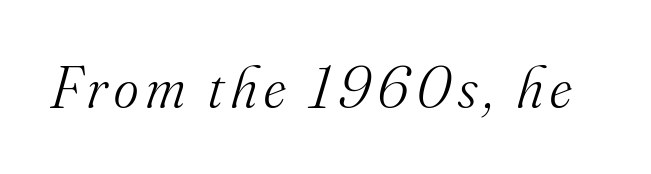
Q: Is the text bold? A: No.
Q: Is the text italic (slanted)? A: Yes, it leans right by about 16 degrees.
Q: Is the typeface a serif or a sans-serif typeface? A: Serif.
Q: Is the text underlined? A: No.
Q: Width (condensed, normal, or wide)? A: Normal.
Q: Stroke contrast? A: Medium.
Q: x-height? A: Small.
Q: Monospaced? A: No.
